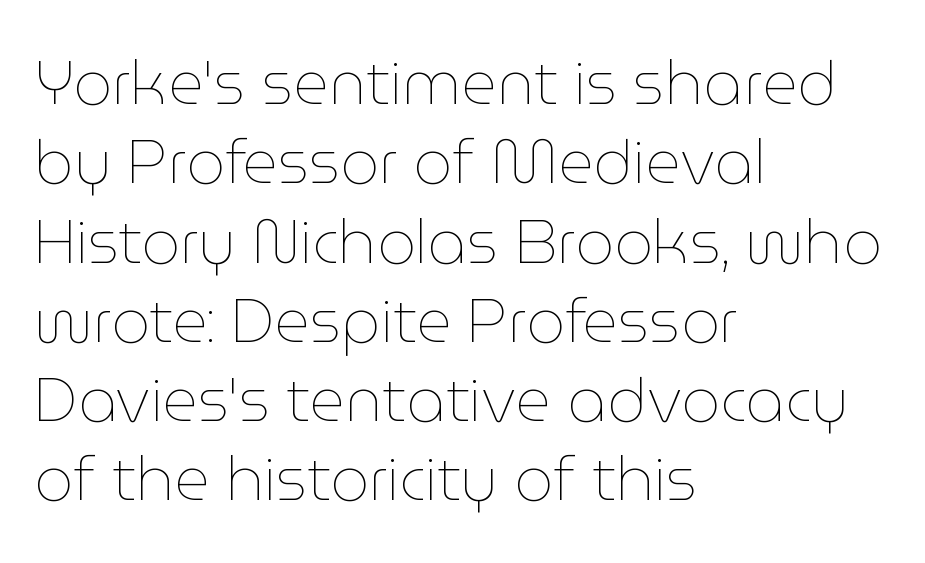
Q: Is the text bold? A: No.
Q: Is the text italic (slanted)? A: No, it is upright.
Q: Is the text underlined? A: No.
Q: How is the paragraph aligned? A: Left-aligned.
Q: Is the spacing between letters normal or unusually wide? A: Normal.
Q: Is the spacing between lines tight, normal or loose? A: Normal.
Q: Width (condensed, normal, or wide)? A: Normal.
Q: Stroke contrast? A: Low.
Q: x-height? A: Medium.
Q: Monospaced? A: No.
